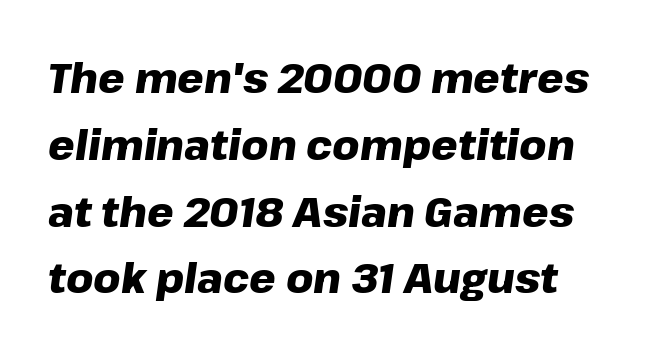
The image shows 42 px heavy type, italic (leaning right); set left-aligned, normal line spacing (1.59x), normal letter spacing, not underlined; low stroke contrast and a medium x-height.
